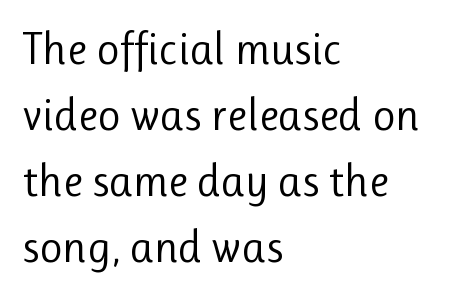
The image shows 45 px regular-weight sans-serif type, upright; set left-aligned, normal line spacing (1.47x), normal letter spacing, not underlined; low stroke contrast and a medium x-height.
